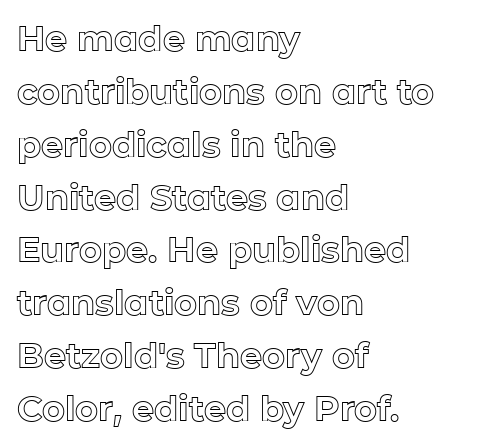
Think of a printed novel: that variable character pitch is what you see here. The specimen omits any rule beneath the text block's lines. Every row of glyphs begins at an identical x-position on the left. The designer left line spacing at the default. This rendering leaves character spacing at its baseline value. Posture: straight, roman, zero tilt.
